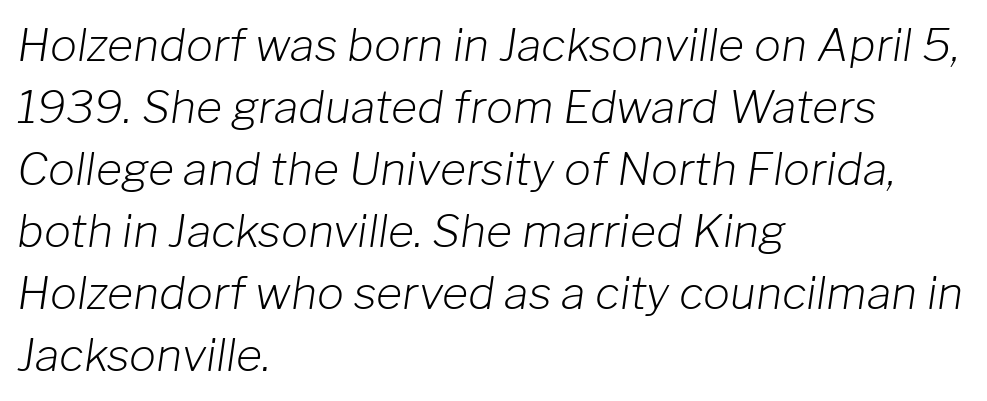
Check the space under the baseline: it is left empty. The rendering uses natural spacing where letterforms have individual widths. Where is the straight margin? On the left. Looking at the ascenders, they clearly lean. The type is set solid horizontally, with unmodified tracking. On a weight scale, this lands at 450 or below.
